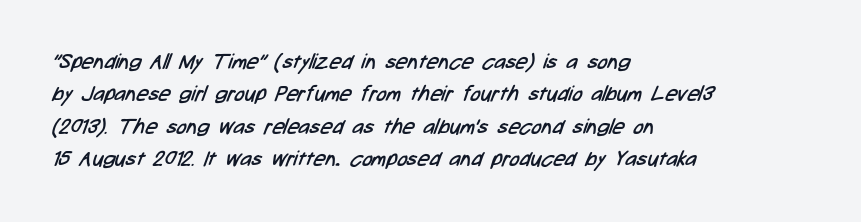
{"bold": "no", "underline": "no", "align": "left", "line_spacing": "normal", "line_spacing_ratio": 1.54, "letter_spacing": "normal", "letter_spacing_em": 0.0, "glyph_px": 21}
